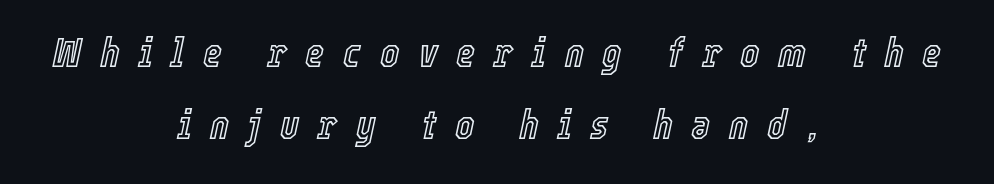
{"italic": "yes", "lean": "right", "slant_degrees": 12, "width": "condensed", "x_height": "medium", "monospaced": "no", "underline": "no", "align": "center", "line_spacing_ratio": 1.75, "letter_spacing": "wide", "letter_spacing_em": 0.45, "glyph_px": 41}
